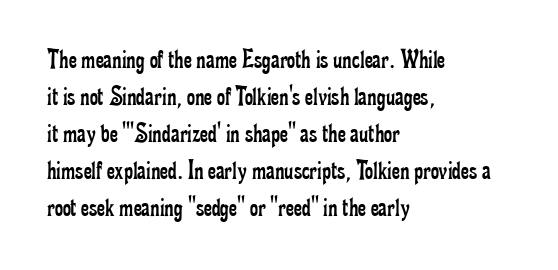
Leftover space on each line is placed entirely after the last word. A bare baseline throughout the passage. What's the leading like? Ordinary, nothing unusual. No italicization has been applied; the sample stays upright.
